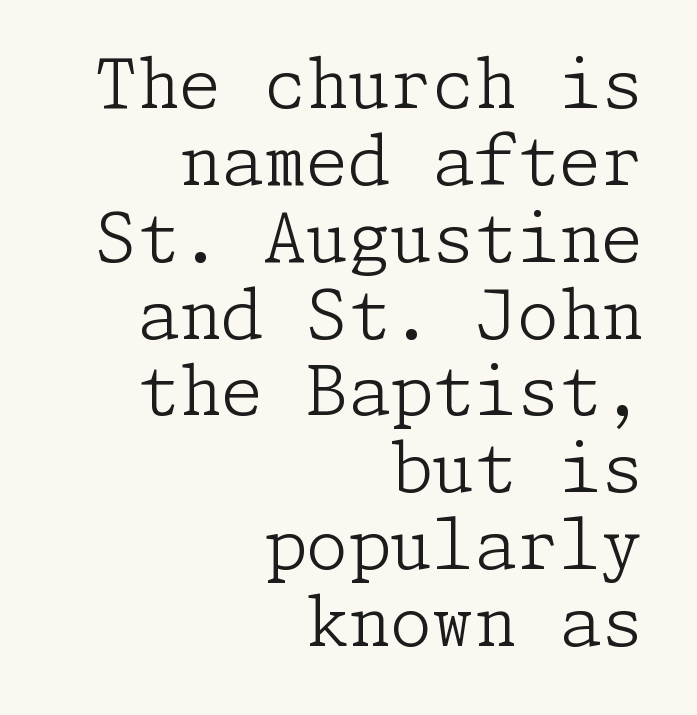
{"serif": "yes", "italic": "no", "bold": "no", "weight": "light", "width": "normal", "stroke_contrast": "low", "x_height": "medium", "underline": "no", "align": "right", "line_spacing": "tight", "line_spacing_ratio": 1.13, "letter_spacing": "normal", "letter_spacing_em": 0.0, "glyph_px": 68}
